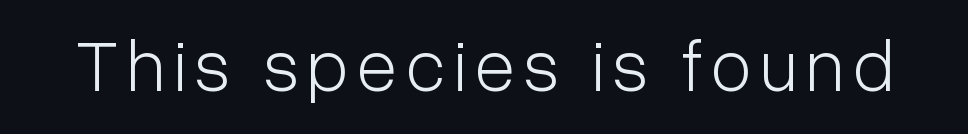
Q: Is the text bold? A: No.
Q: Is the text italic (slanted)? A: No, it is upright.
Q: Is the typeface a serif or a sans-serif typeface? A: Sans-serif.
Q: Is the text underlined? A: No.
Q: Width (condensed, normal, or wide)? A: Condensed.
Q: Stroke contrast? A: Low.
Q: x-height? A: Medium.
Q: Monospaced? A: No.
